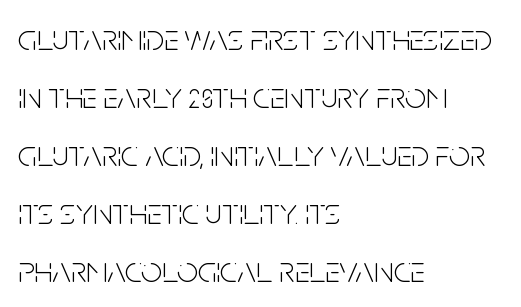
{"serif": "no", "italic": "no", "bold": "no", "weight": "light", "width": "condensed", "stroke_contrast": "low", "x_height": "large", "monospaced": "no", "underline": "no", "align": "left", "line_spacing": "normal", "line_spacing_ratio": 1.57, "letter_spacing": "normal", "letter_spacing_em": 0.0, "glyph_px": 37}
